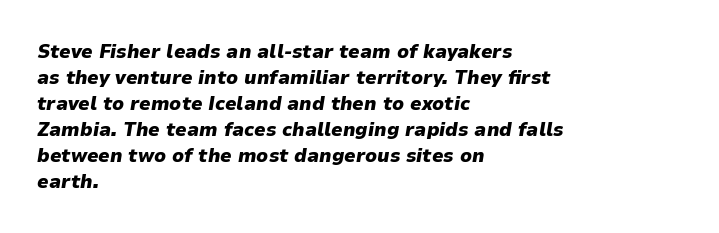
Q: Is the text bold? A: Yes.
Q: Is the text italic (slanted)? A: Yes, it leans right by about 9 degrees.
Q: Is the text underlined? A: No.
Q: How is the paragraph aligned? A: Left-aligned.
Q: Is the spacing between letters normal or unusually wide? A: Normal.
Q: Is the spacing between lines tight, normal or loose? A: Normal.
